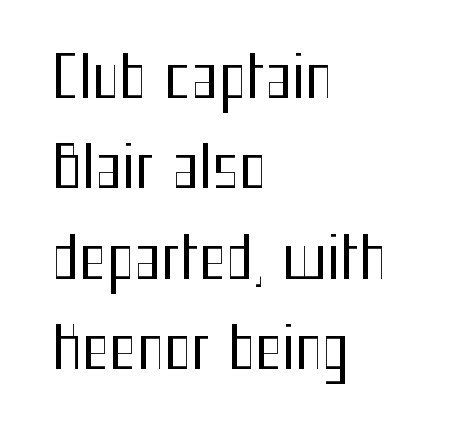
The image shows 58 px regular-weight, condensed sans-serif type, upright; set left-aligned, normal line spacing (1.56x), normal letter spacing, not underlined; medium stroke contrast and a medium x-height.
